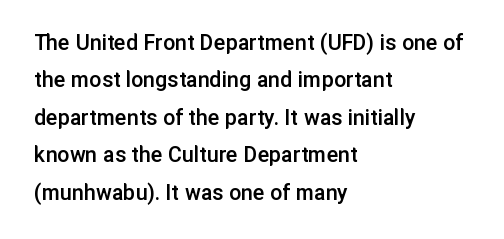
Summary of vertical rhythm: regular, with standard interline spacing. Do the letters lean? They stand straight. The passage is arranged the way most books set body copy — flush left. Bare-footed words on every line. The gaps between neighbouring characters are ordinary and unremarkable.
